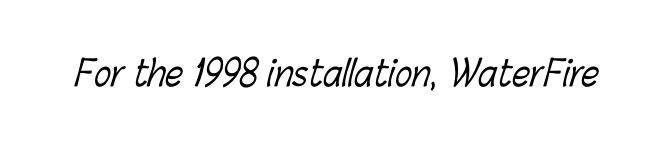
This sample uses plain, unmodified letter spacing. No chunkiness to these letters — they're not bold. Quick note: underline off. Proportional: the letters do not fall into vertical columns.
